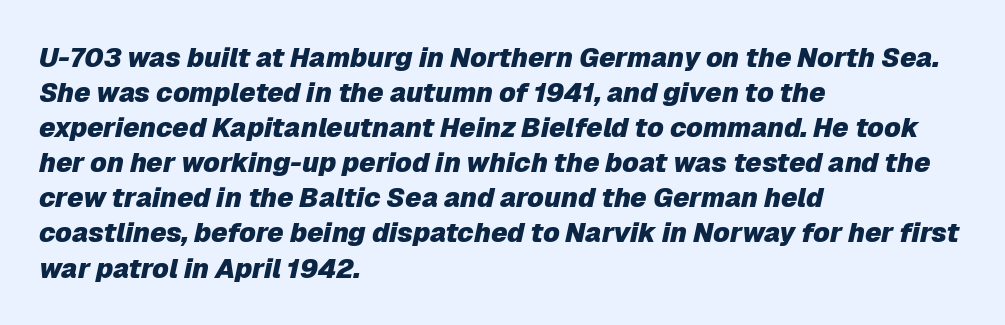
{"italic": "yes", "lean": "right", "slant_degrees": 12, "bold": "yes", "underline": "no", "align": "left", "line_spacing": "normal", "line_spacing_ratio": 1.3, "letter_spacing": "normal", "letter_spacing_em": 0.0, "glyph_px": 27}
